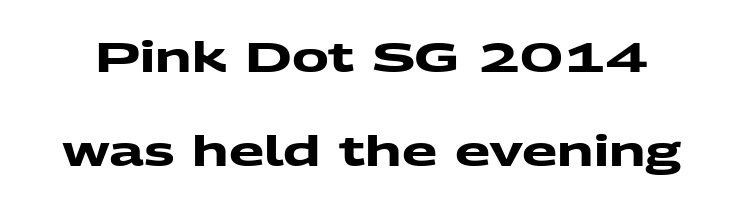
Q: Is the text bold? A: Yes.
Q: Is the typeface a serif or a sans-serif typeface? A: Sans-serif.
Q: Is the text underlined? A: No.
Q: Is the spacing between letters normal or unusually wide? A: Normal.
Q: Is the spacing between lines tight, normal or loose? A: Loose.
Q: Width (condensed, normal, or wide)? A: Wide.
Q: Stroke contrast? A: Medium.
Q: x-height? A: Medium.
Q: Monospaced? A: No.
